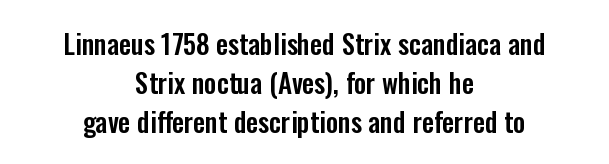
Q: Is the text italic (slanted)? A: No, it is upright.
Q: Is the text underlined? A: No.
Q: How is the paragraph aligned? A: Centered.
Q: Is the spacing between letters normal or unusually wide? A: Normal.
Q: Is the spacing between lines tight, normal or loose? A: Normal.
